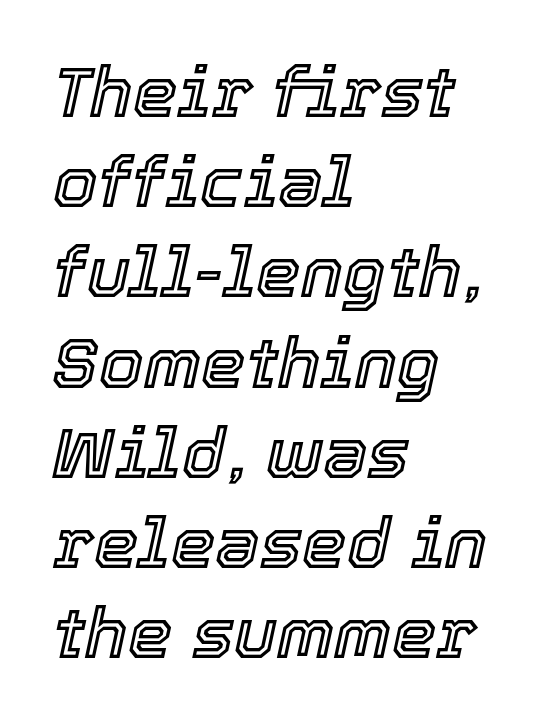
The image shows 71 px text type, italic (leaning right); set left-aligned, normal line spacing (1.27x), normal letter spacing, not underlined; a medium x-height.
